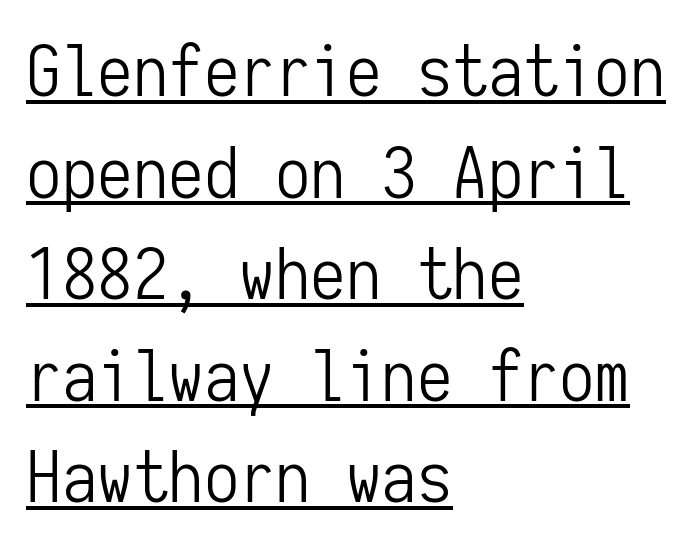
The letters stand straight up with perfectly vertical stems. The rendering uses typewriter-style spacing with identical character cells. Stroke thickness stays within the range of a standard reading face or lighter. Nothing sits at the stroke ends, so this counts as sans-serif.
